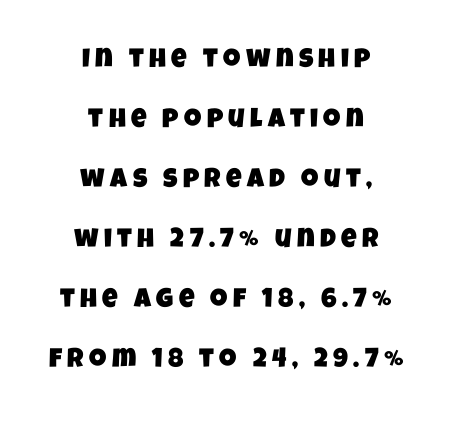
Caption: expanded tracking, letters set apart. The paragraph has two soft edges and a firm central axis. The leading is generous, giving the passage an open texture. Lines of text with bare space underneath.
